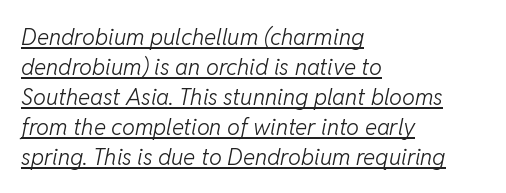
Q: Is the text bold? A: No.
Q: Is the text italic (slanted)? A: Yes, it leans right by about 11 degrees.
Q: Is the text underlined? A: Yes.
Q: How is the paragraph aligned? A: Left-aligned.
Q: Is the spacing between letters normal or unusually wide? A: Normal.
Q: Is the spacing between lines tight, normal or loose? A: Normal.
